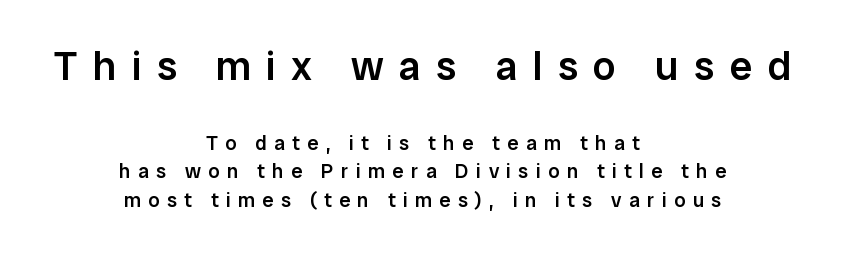
The rag falls on both sides of this text block equally. Plain, unruled lines of type. Style check: upright. Do the characters align in a grid? No, the font is proportional.
